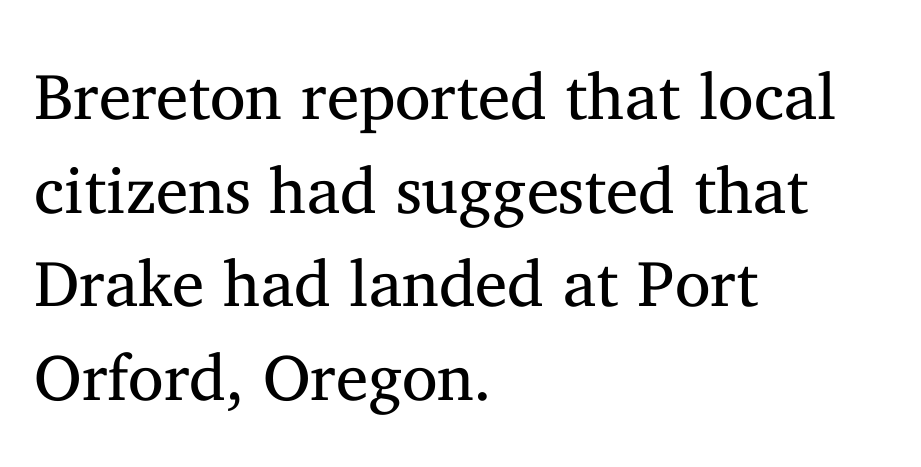
The image shows 65 px regular-weight serif type, upright; set left-aligned, normal line spacing (1.44x), normal letter spacing, not underlined; medium stroke contrast and a medium x-height.
